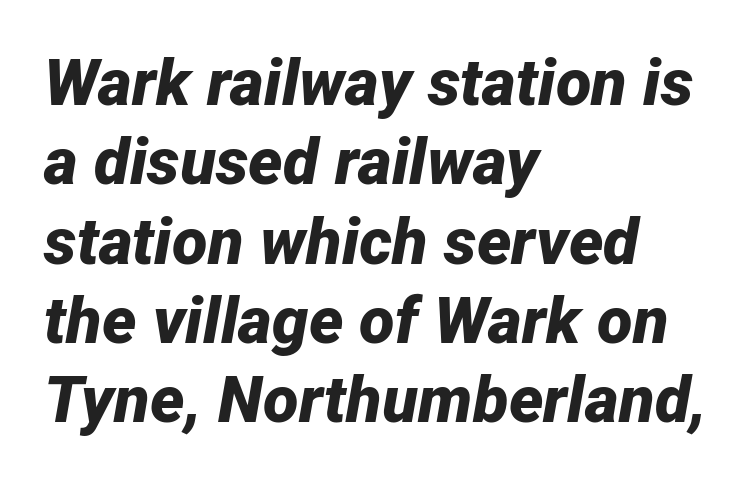
{"italic": "yes", "lean": "right", "slant_degrees": 12, "bold": "yes", "weight": "bold", "width": "normal", "stroke_contrast": "low", "x_height": "medium", "monospaced": "no", "underline": "no", "align": "left", "line_spacing_ratio": 1.22, "letter_spacing": "normal", "letter_spacing_em": 0.0, "glyph_px": 65}
